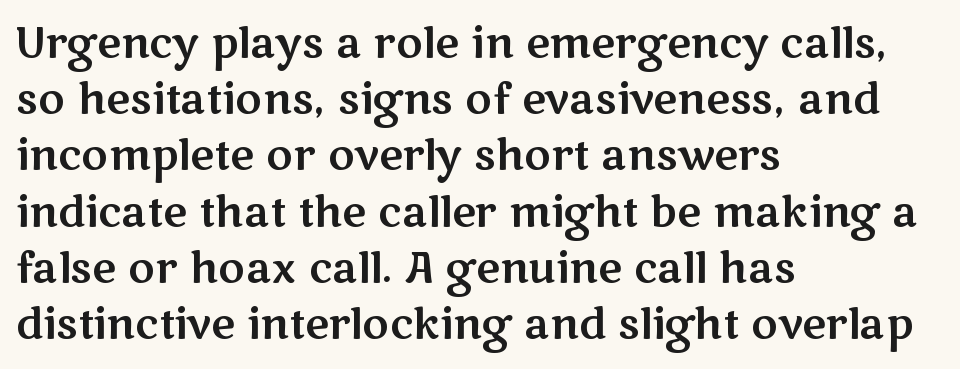
{"serif": "no", "italic": "no", "width": "wide", "stroke_contrast": "medium", "x_height": "medium", "monospaced": "no", "underline": "no", "align": "left", "line_spacing": "normal", "line_spacing_ratio": 1.37, "letter_spacing": "normal", "letter_spacing_em": 0.0, "glyph_px": 41}
